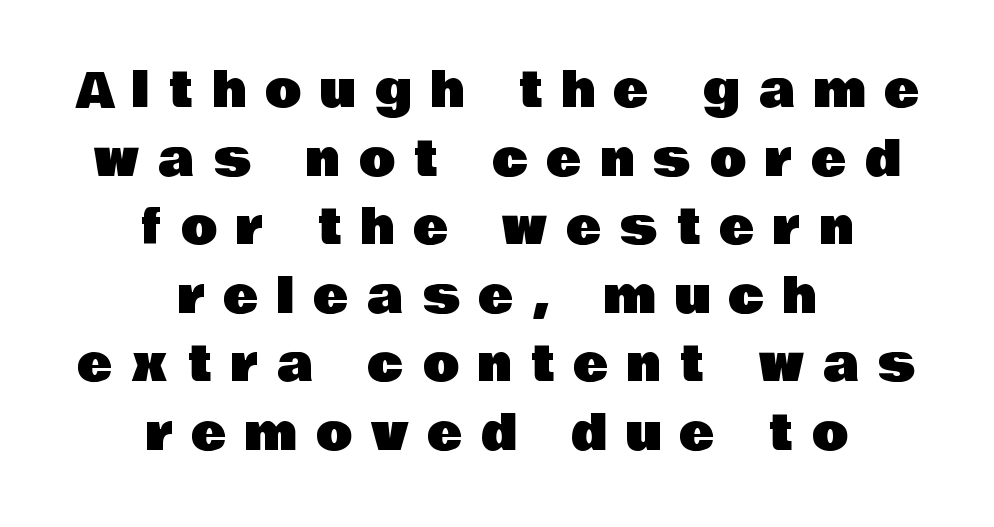
Stroke terminals: plain, sans-serif. Any mark beneath the type? The region is blank. The face used here is proportionally spaced, like ordinary book or web type. The leading is moderate, giving the passage an even texture. Every character sits straight up, as roman type does. The paragraph has two soft edges and a firm central axis.
